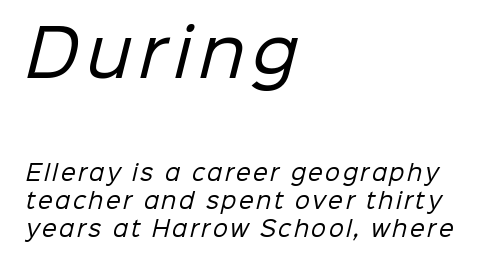
Q: Is the text bold? A: No.
Q: Is the typeface a serif or a sans-serif typeface? A: Sans-serif.
Q: Is the text underlined? A: No.
Q: How is the paragraph aligned? A: Left-aligned.
Q: Is the spacing between lines tight, normal or loose? A: Normal.
Q: Which block of text is set in a larger size, the first (top) or the second (bottom)? A: The first (top) one.
Q: Width (condensed, normal, or wide)? A: Normal.
Q: Stroke contrast? A: Low.
Q: x-height? A: Medium.
Q: Monospaced? A: No.
